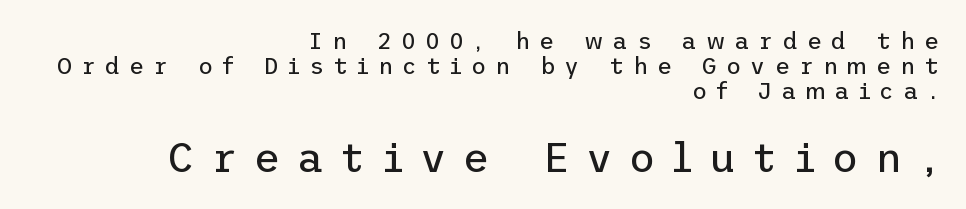
The image shows 41 px regular-weight sans-serif type, upright; set right-aligned, tight line spacing (1.08x), unusually wide letter spacing (+0.4 em), not underlined; the second (bottom) block is 1.78x larger; low stroke contrast and a medium x-height.
